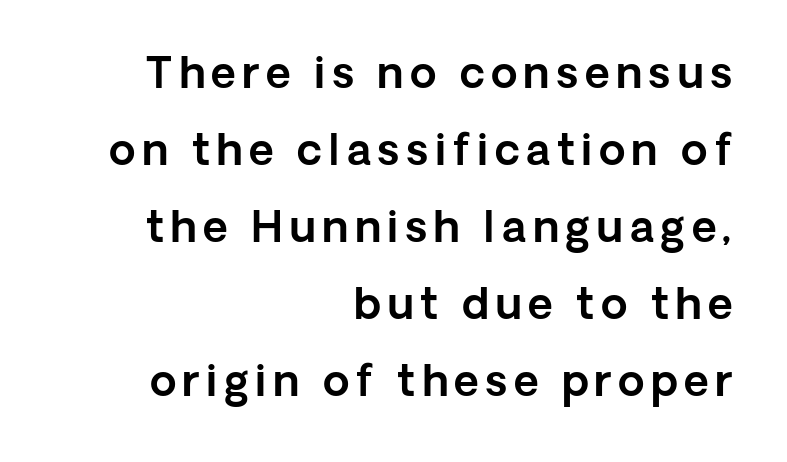
Q: Is the text italic (slanted)? A: No, it is upright.
Q: Is the typeface a serif or a sans-serif typeface? A: Sans-serif.
Q: Is the text underlined? A: No.
Q: How is the paragraph aligned? A: Right-aligned.
Q: Width (condensed, normal, or wide)? A: Normal.
Q: x-height? A: Medium.
Q: Monospaced? A: No.
